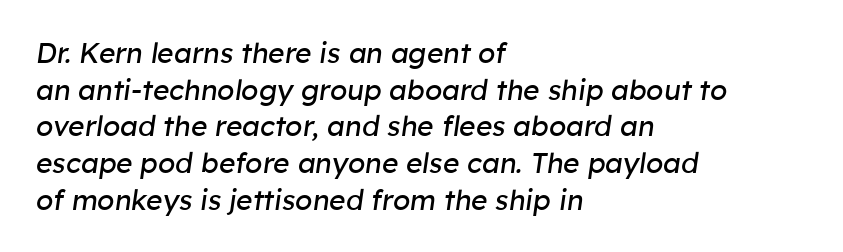
The image shows 28 px regular-weight type, italic (leaning right); set left-aligned, normal line spacing (1.31x), normal letter spacing, not underlined; low stroke contrast and a medium x-height.
